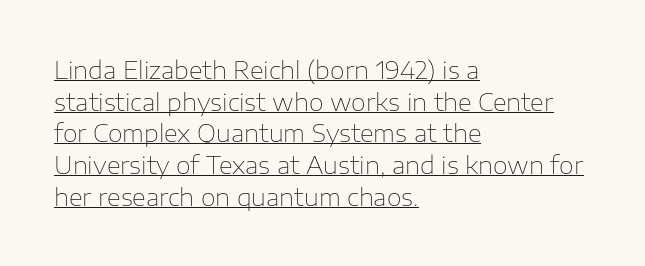
Spacing between characters is what you'd get straight out of the box. Reading down the column, the eye jumps a familiar distance to each next line. Students, observe the line beneath the letters — that is underlining. The weight would be labelled regular, book, light, or lighter still. The passage is arranged the way most books set body copy — flush left.
